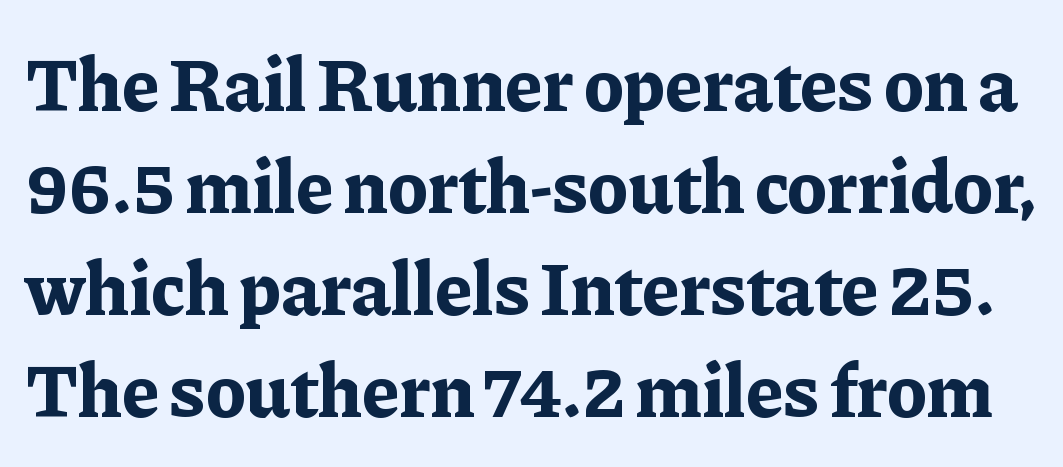
The image shows 76 px bold serif type, upright; set normal line spacing (1.34x), normal letter spacing, not underlined; low stroke contrast and a medium x-height.
